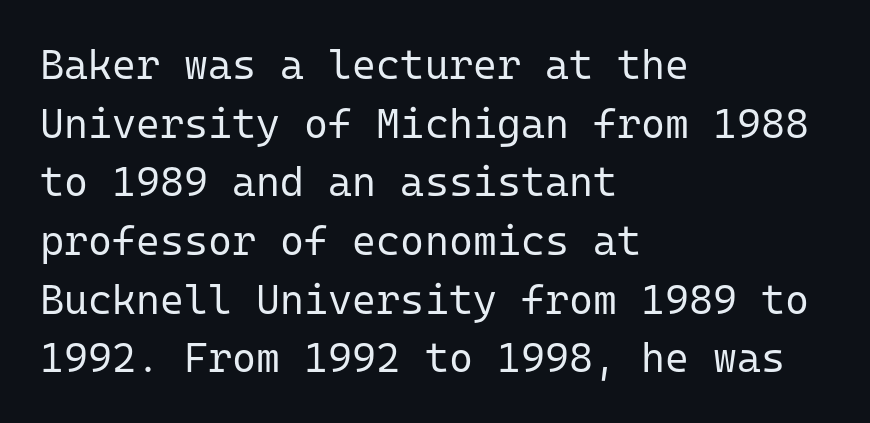
Q: Is the text bold? A: No.
Q: Is the text italic (slanted)? A: No, it is upright.
Q: Is the typeface a serif or a sans-serif typeface? A: Sans-serif.
Q: Is the text underlined? A: No.
Q: How is the paragraph aligned? A: Left-aligned.
Q: Is the spacing between letters normal or unusually wide? A: Normal.
Q: Is the spacing between lines tight, normal or loose? A: Normal.
Q: Width (condensed, normal, or wide)? A: Normal.
Q: Stroke contrast? A: Low.
Q: x-height? A: Medium.
Q: Monospaced? A: Yes.
